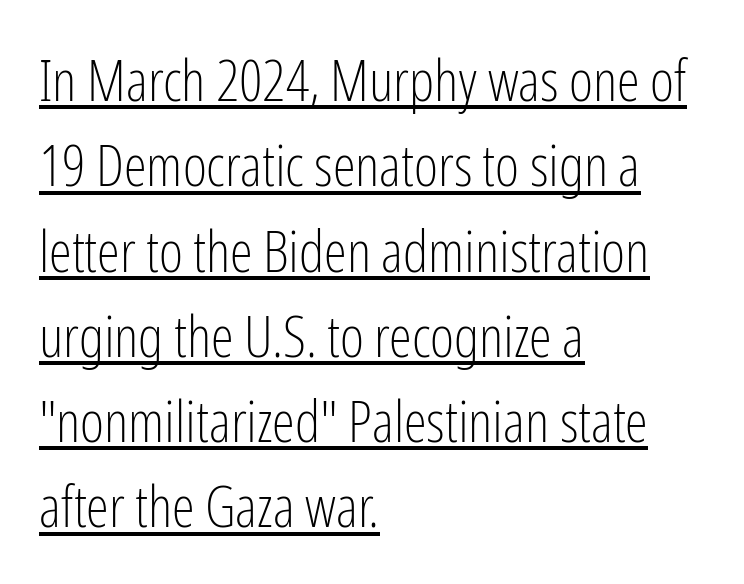
Q: Is the text bold? A: No.
Q: Is the text italic (slanted)? A: No, it is upright.
Q: Is the typeface a serif or a sans-serif typeface? A: Sans-serif.
Q: Is the text underlined? A: Yes.
Q: How is the paragraph aligned? A: Left-aligned.
Q: Is the spacing between letters normal or unusually wide? A: Normal.
Q: Is the spacing between lines tight, normal or loose? A: Normal.
Q: Width (condensed, normal, or wide)? A: Condensed.
Q: Stroke contrast? A: Low.
Q: x-height? A: Medium.
Q: Monospaced? A: No.
